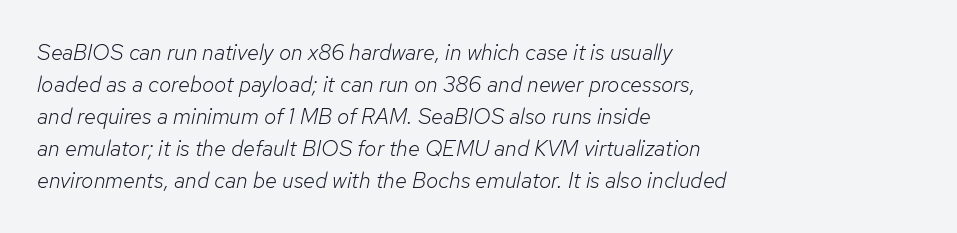
Q: Is the text bold? A: No.
Q: Is the text italic (slanted)? A: Yes, it leans right by about 12 degrees.
Q: Is the text underlined? A: No.
Q: How is the paragraph aligned? A: Left-aligned.
Q: Is the spacing between letters normal or unusually wide? A: Normal.
Q: Is the spacing between lines tight, normal or loose? A: Normal.
